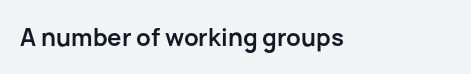
The image shows 24 px bold type, upright; set normal letter spacing, not underlined.
